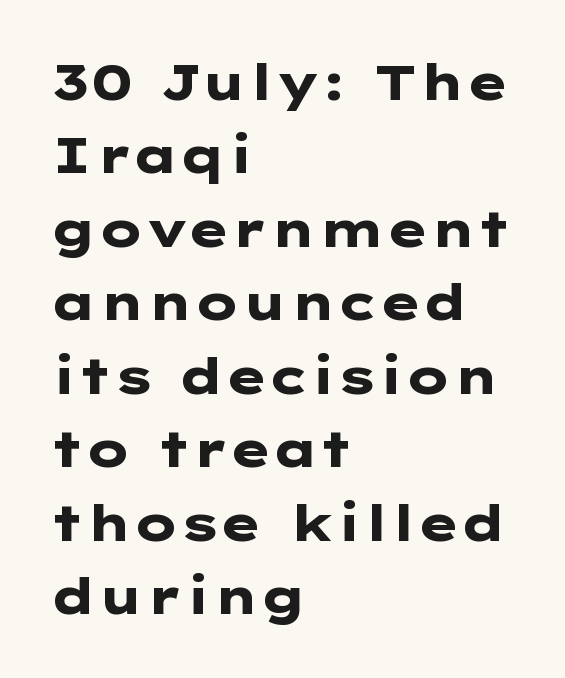
The image shows 50 px heavy, wide sans-serif type, upright; set left-aligned, normal line spacing (1.47x), normal letter spacing, not underlined; low stroke contrast and a medium x-height.
